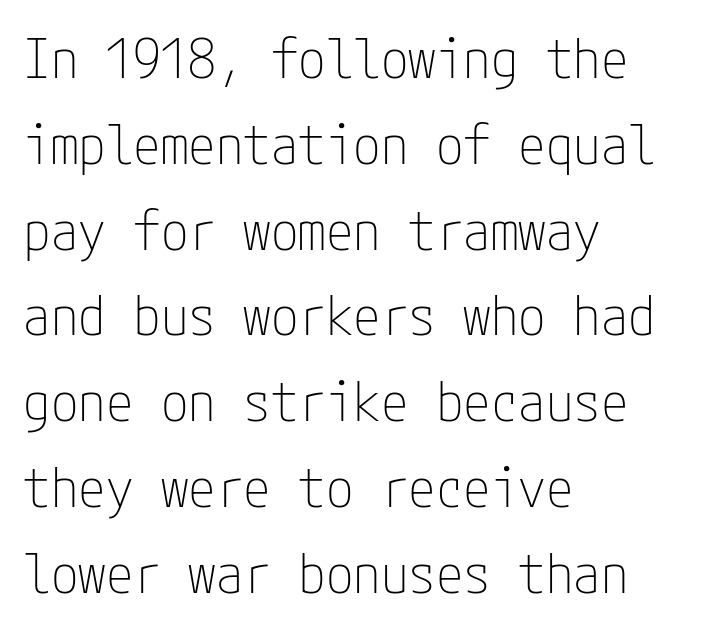
The image shows 55 px thin, condensed sans-serif type, upright; set left-aligned, normal line spacing (1.56x), normal letter spacing, not underlined; low stroke contrast and a medium x-height.
